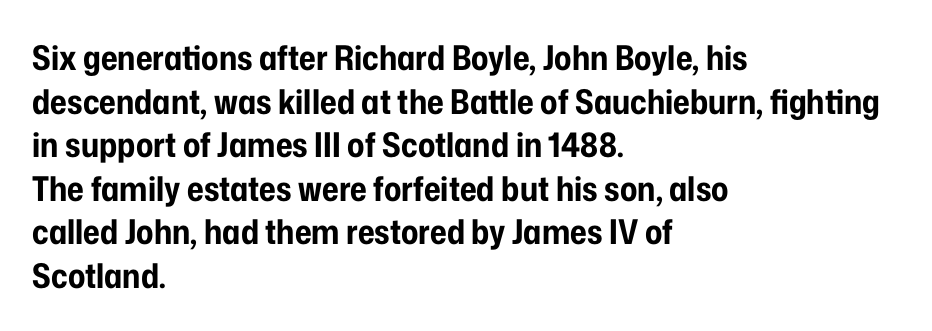
A clean baseline with only descenders dipping below it. Note the varied advance widths — an 'i' is clearly narrower than an 'm'. The typeface chosen for these lines omits serifs. Where is the straight margin? On the left.
